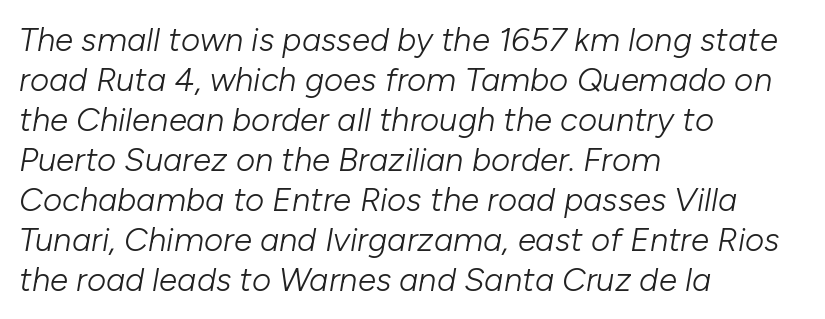
The image shows 33 px light type, italic (leaning right); set left-aligned, line spacing 1.21x, normal letter spacing, not underlined; low stroke contrast and a medium x-height.
